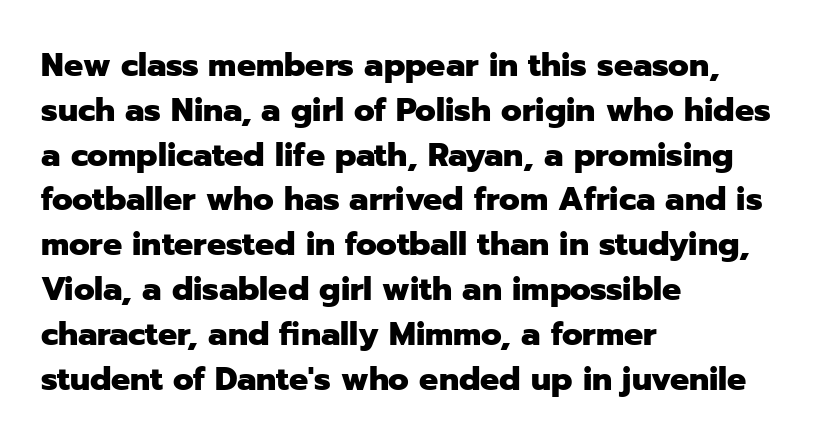
{"serif": "no", "italic": "no", "bold": "yes", "weight": "heavy", "width": "normal", "stroke_contrast": "low", "x_height": "medium", "monospaced": "no", "underline": "no", "align": "left", "line_spacing": "normal", "line_spacing_ratio": 1.4, "letter_spacing": "normal", "letter_spacing_em": 0.0, "glyph_px": 32}
